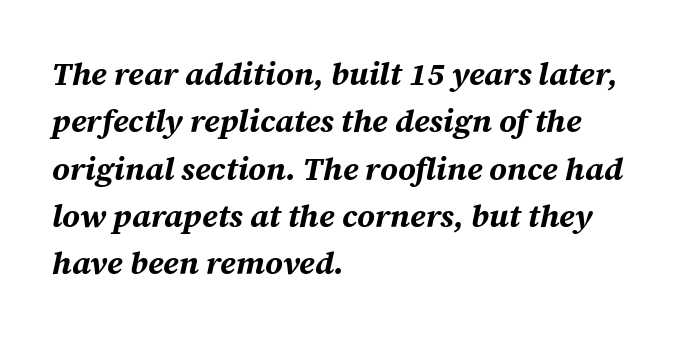
The image shows 32 px bold type, italic (leaning right); set left-aligned, normal line spacing (1.48x), normal letter spacing, not underlined; medium stroke contrast and a medium x-height.
